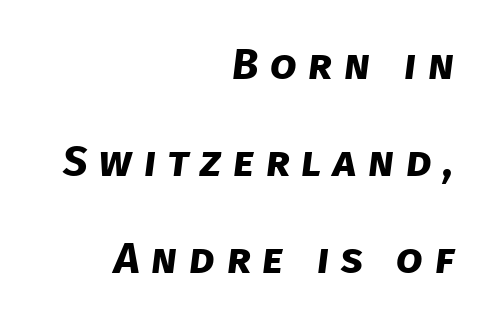
{"serif": "no", "bold": "yes", "weight": "bold", "width": "normal", "stroke_contrast": "low", "x_height": "large", "monospaced": "no", "underline": "no", "align": "right", "line_spacing": "loose", "line_spacing_ratio": 2.26, "letter_spacing": "wide", "letter_spacing_em": 0.27, "glyph_px": 43}
